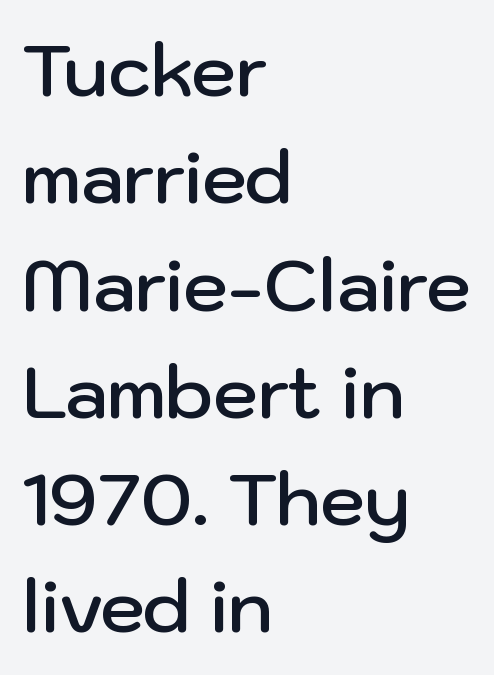
Q: Is the text bold? A: Semi-bold.
Q: Is the text italic (slanted)? A: No, it is upright.
Q: Is the typeface a serif or a sans-serif typeface? A: Sans-serif.
Q: Is the text underlined? A: No.
Q: How is the paragraph aligned? A: Left-aligned.
Q: Is the spacing between letters normal or unusually wide? A: Normal.
Q: Is the spacing between lines tight, normal or loose? A: Normal.
Q: Width (condensed, normal, or wide)? A: Normal.
Q: Stroke contrast? A: Low.
Q: x-height? A: Medium.
Q: Monospaced? A: No.
